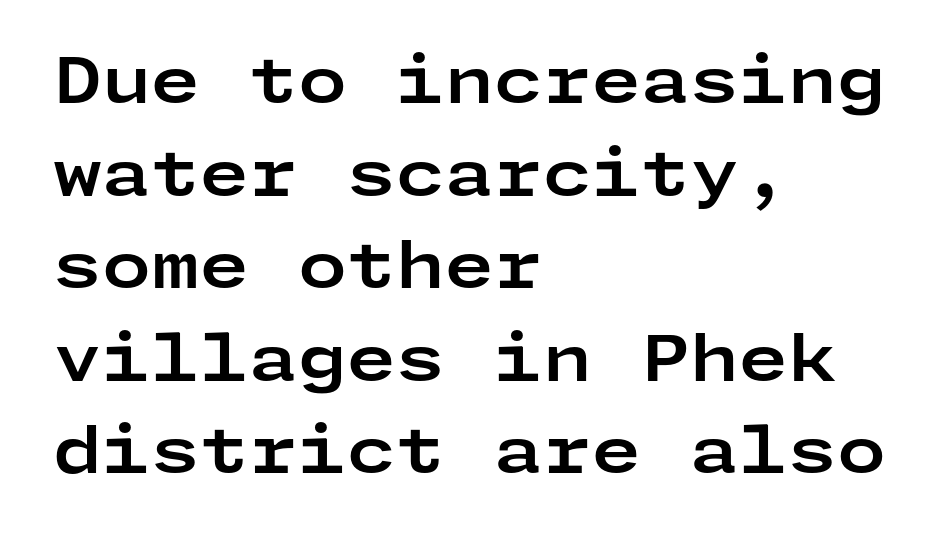
The image shows 63 px bold, wide sans-serif type, upright; set left-aligned, normal line spacing (1.47x), normal letter spacing, not underlined; low stroke contrast and a medium x-height.
